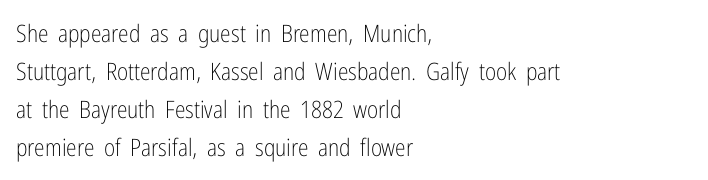
Caption: standard tracking, unaltered. How would I describe the line gaps? Plain and ordinary. Notice how the stems are strictly vertical — no italics here. The typeface has the unassuming heft of standard copy or less. The lines are quadded left.
